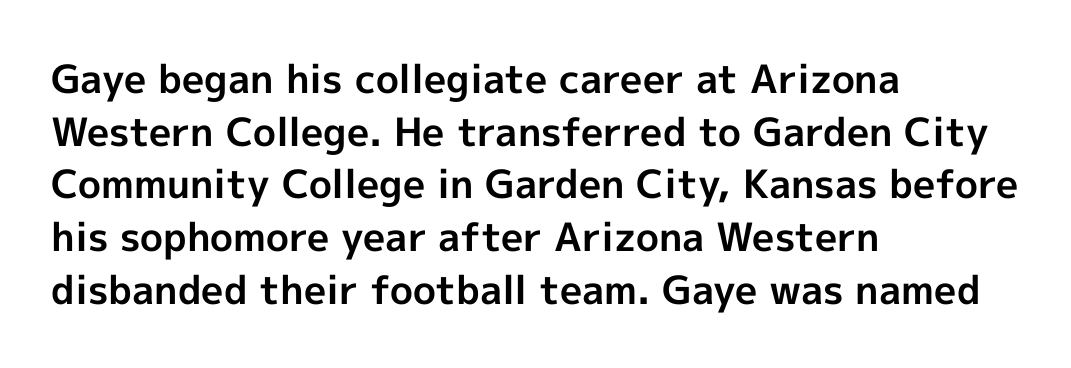
{"serif": "no", "italic": "no", "bold": "yes", "weight": "bold", "width": "normal", "x_height": "medium", "monospaced": "no", "underline": "no", "align": "left", "line_spacing": "normal", "line_spacing_ratio": 1.35, "letter_spacing": "normal", "letter_spacing_em": 0.0, "glyph_px": 39}
